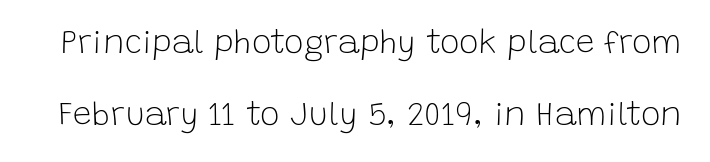
Q: Is the text bold? A: No.
Q: Is the text italic (slanted)? A: No, it is upright.
Q: Is the typeface a serif or a sans-serif typeface? A: Sans-serif.
Q: Is the text underlined? A: No.
Q: Is the spacing between letters normal or unusually wide? A: Normal.
Q: Is the spacing between lines tight, normal or loose? A: Loose.
Q: Width (condensed, normal, or wide)? A: Normal.
Q: Stroke contrast? A: Low.
Q: x-height? A: Large.
Q: Monospaced? A: No.
